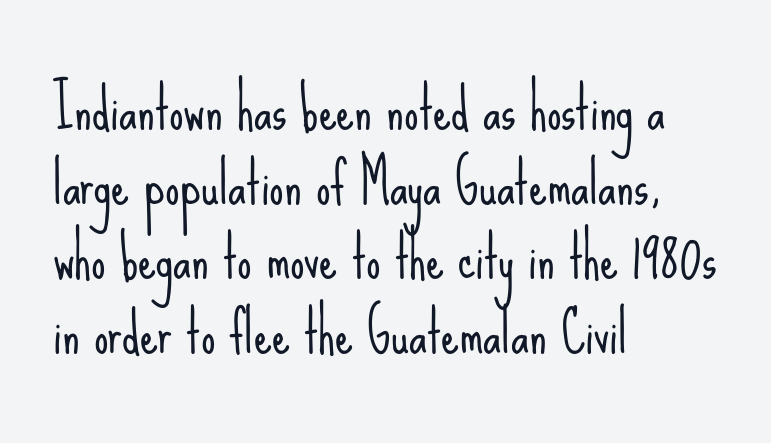
The image shows 57 px light, condensed sans-serif type, upright; set left-aligned, normal line spacing (1.31x), normal letter spacing, not underlined; low stroke contrast and a small x-height.
